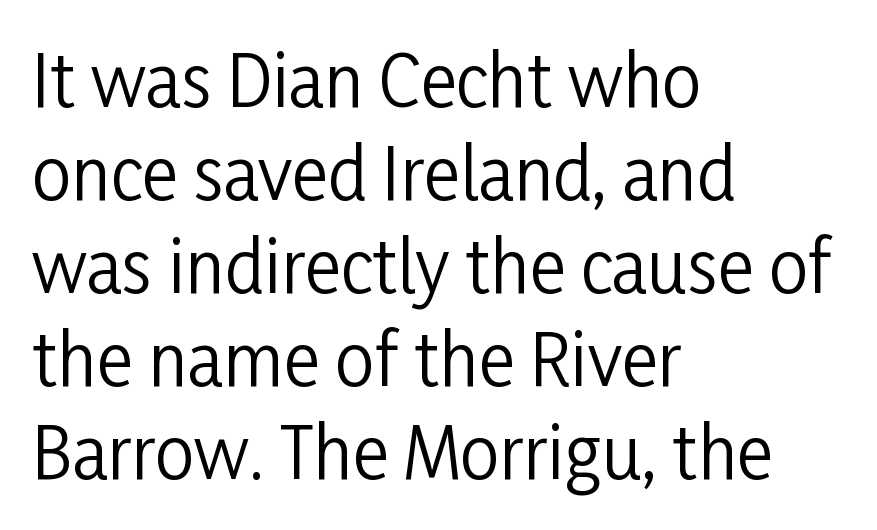
The image shows 70 px regular-weight, condensed sans-serif type, upright; set left-aligned, normal line spacing (1.33x), normal letter spacing, not underlined; low stroke contrast and a medium x-height.
